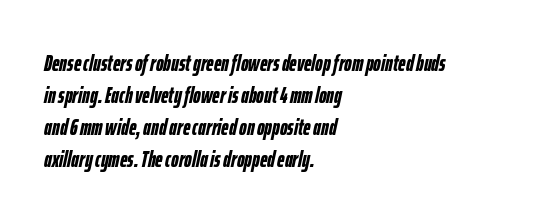
The image shows 23 px bold type, italic (leaning right); set left-aligned, normal line spacing (1.39x), normal letter spacing, not underlined.
